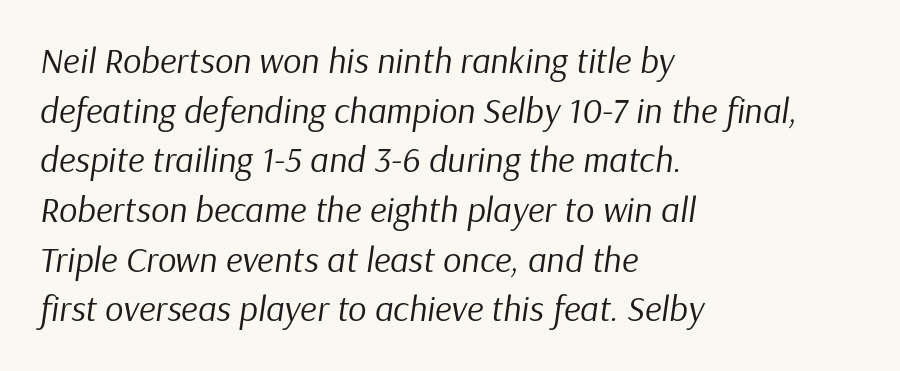
Casual observation: everything's shoved over to the left. Baseline-to-baseline distance is the conventional proportion of letter height. The letters advance in unequal steps, a hallmark of proportional type. Letters rest on an invisible, unmarked baseline.
